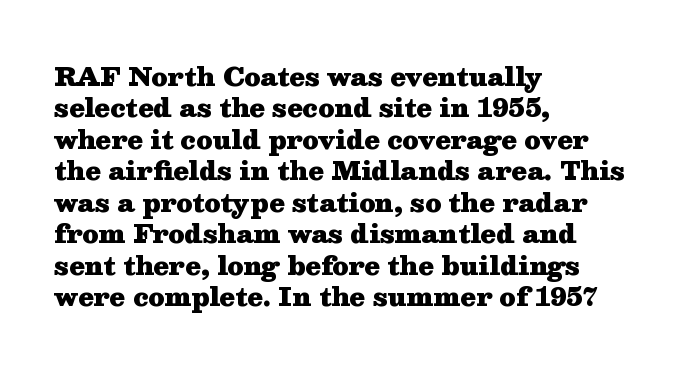
The image shows 25 px bold type, upright; set left-aligned, normal line spacing (1.26x), normal letter spacing, not underlined.
